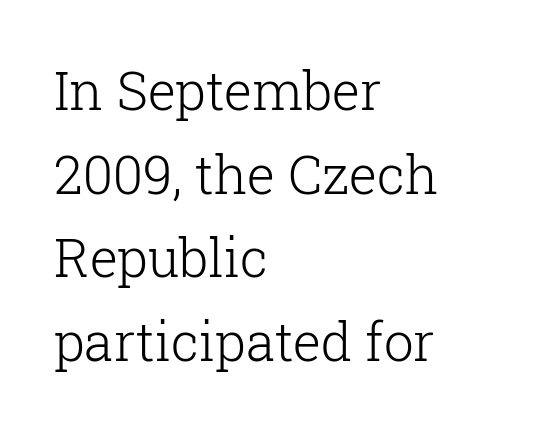
{"serif": "yes", "italic": "no", "bold": "no", "weight": "light", "width": "normal", "stroke_contrast": "low", "x_height": "medium", "monospaced": "no", "underline": "no", "align": "left", "line_spacing": "normal", "line_spacing_ratio": 1.58, "letter_spacing": "normal", "letter_spacing_em": 0.0, "glyph_px": 53}
